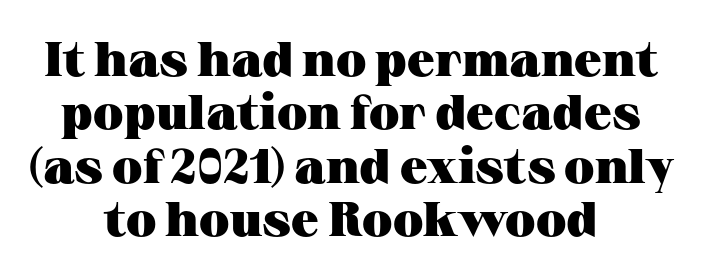
The image shows 49 px heavy, wide serif type, upright; set centered, tight line spacing (1.09x), normal letter spacing, not underlined; medium stroke contrast and a medium x-height.
